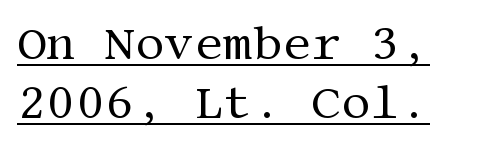
Short and long lines alike share a common starting point at left. Students, note that the glyphs here touch the page at normal intervals. Counters stay open thanks to moderate or lighter strokes. You can tell from the footed stems that serif type was used. This is underlined copy, the kind a proofreader might mark for attention. When letters stand straight like this, we call the style roman or upright.
